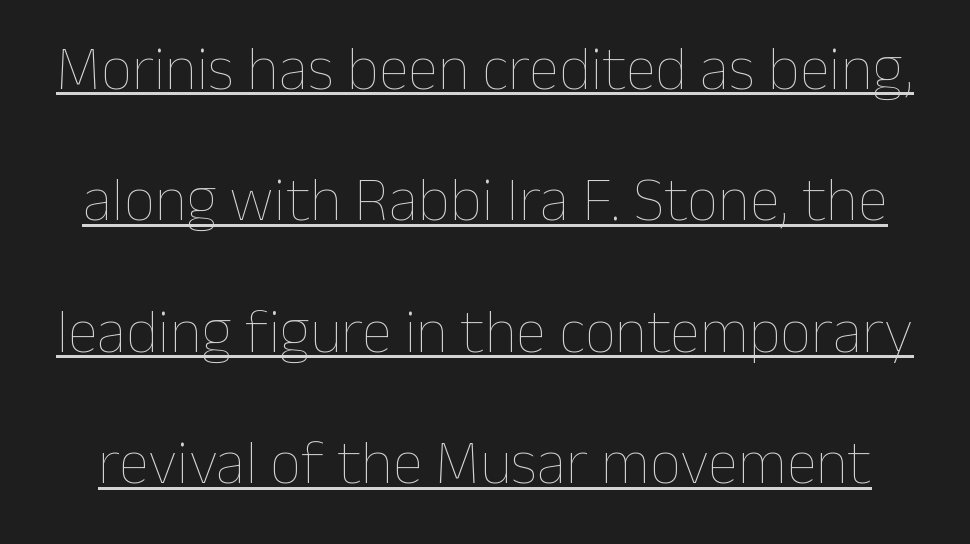
The image shows 62 px thin type, upright; set loose line spacing (2.12x), normal letter spacing, underlined; low stroke contrast and a medium x-height.
